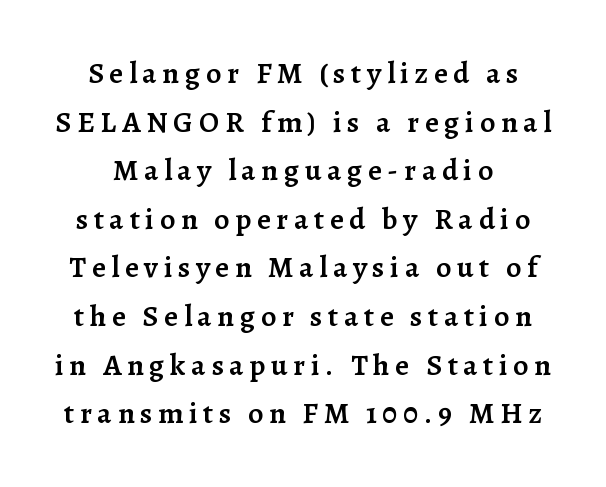
{"serif": "yes", "italic": "no", "bold": "semi", "weight": "semibold", "width": "normal", "stroke_contrast": "low", "x_height": "medium", "monospaced": "no", "underline": "no", "line_spacing": "normal", "line_spacing_ratio": 1.62, "glyph_px": 30}
